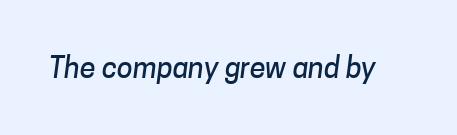
Q: Is the typeface a serif or a sans-serif typeface? A: Sans-serif.
Q: Is the text underlined? A: No.
Q: Is the spacing between letters normal or unusually wide? A: Normal.
Q: Width (condensed, normal, or wide)? A: Normal.
Q: Stroke contrast? A: Low.
Q: x-height? A: Medium.
Q: Monospaced? A: No.
